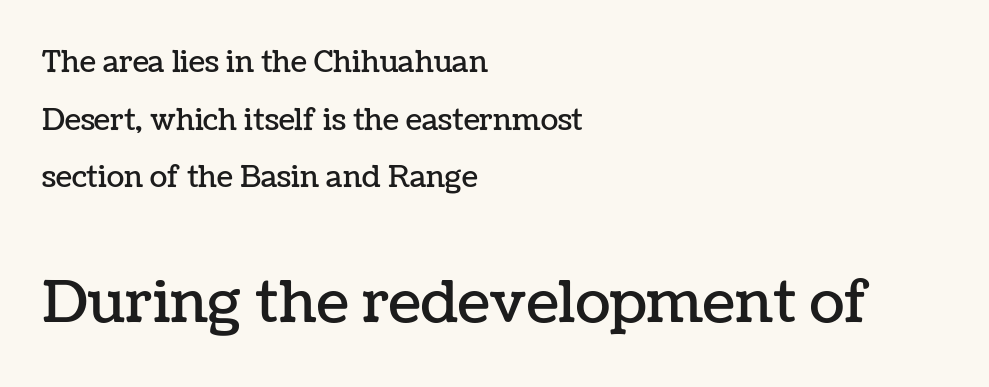
Nobody drew a line under any word here. The second block has been scaled up relative to the first. Is this a fixed-width face? No — the glyphs have proportional, varying widths. Designer's note — italics off, roman on. Horizontal alignment here is leftward, the default for most running prose. Reading down the column, the eye jumps a long way to each next line.
